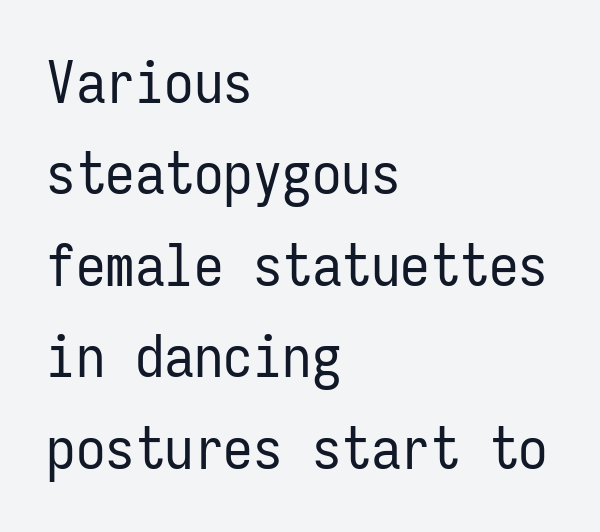
The image shows 59 px regular-weight, condensed sans-serif type, upright, monospaced; set left-aligned, normal line spacing (1.55x), normal letter spacing, not underlined; low stroke contrast and a medium x-height.
